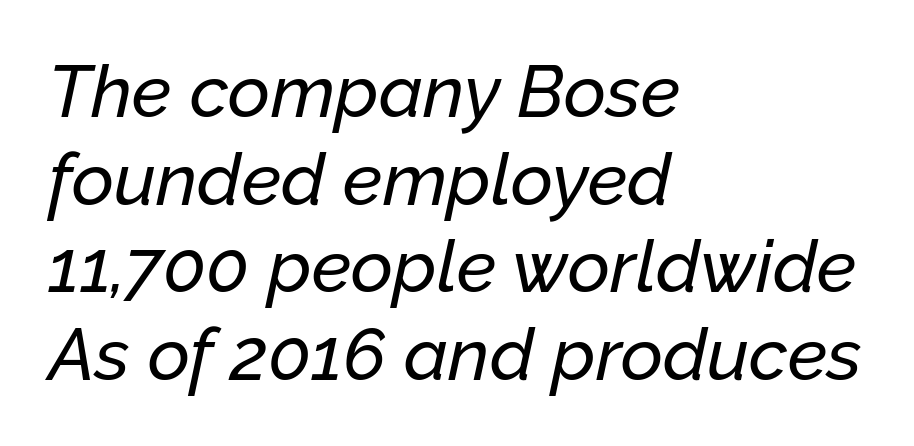
The image shows 73 px text type, italic (leaning right); set left-aligned, line spacing 1.2x, normal letter spacing, not underlined; low stroke contrast and a medium x-height.
